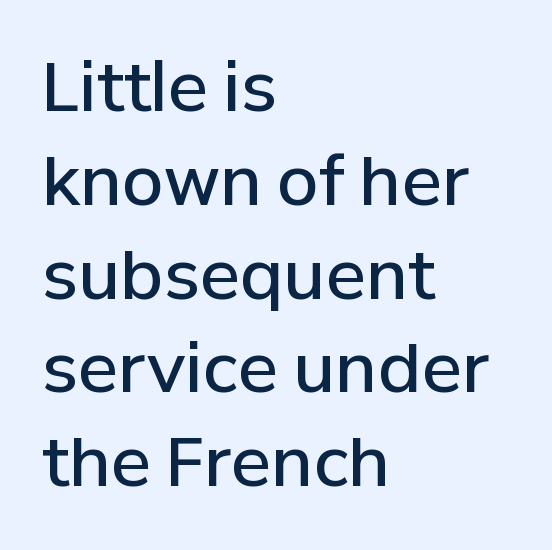
The image shows 67 px semibold sans-serif type, upright; set left-aligned, normal line spacing (1.4x), normal letter spacing, not underlined; low stroke contrast and a medium x-height.
